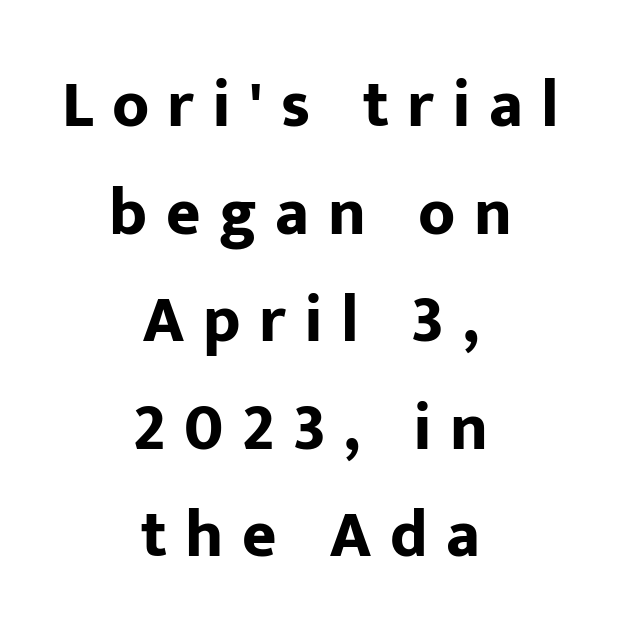
Layout note: lines centered. One glance says typical: line gaps are just what's usual. Look at the bottom of the vertical strokes: they stop flat, with no serifs. Designer's note — italics off, roman on. The strip under each line holds only bare page.
